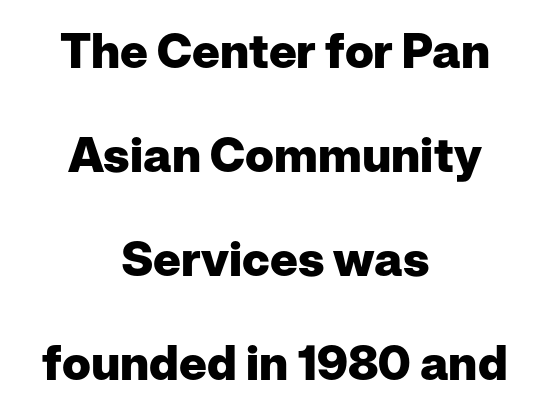
The image shows 48 px heavy sans-serif type, upright; set centered, loose line spacing (2.17x), normal letter spacing, not underlined; low stroke contrast and a medium x-height.
